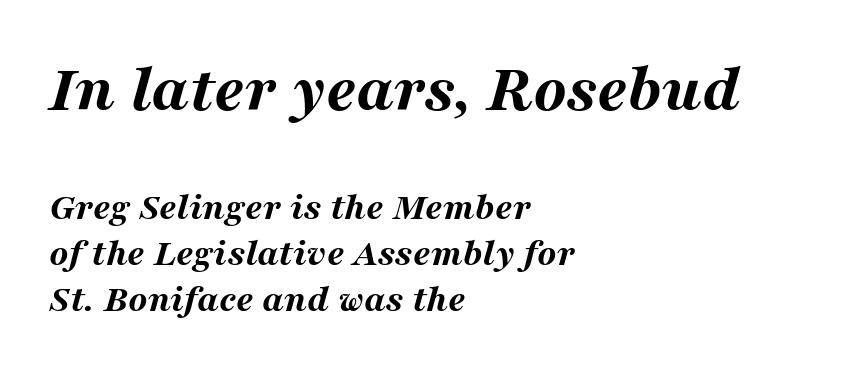
The image shows 68 px bold, wide type, italic (leaning right); set left-aligned, line spacing 1.18x, normal letter spacing, not underlined; the first (top) block is 1.74x larger; medium stroke contrast and a medium x-height.
